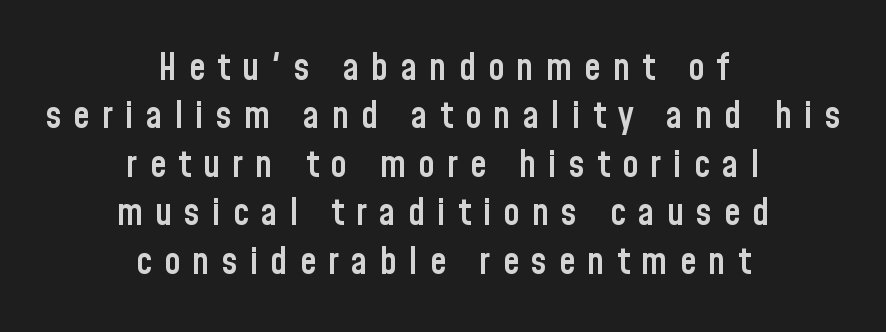
Caption: multi-line text, centered on the measure. The type sits square on the baseline with zero lean. Descenders hang freely into open space. The letters are spread apart with noticeably loose tracking.
